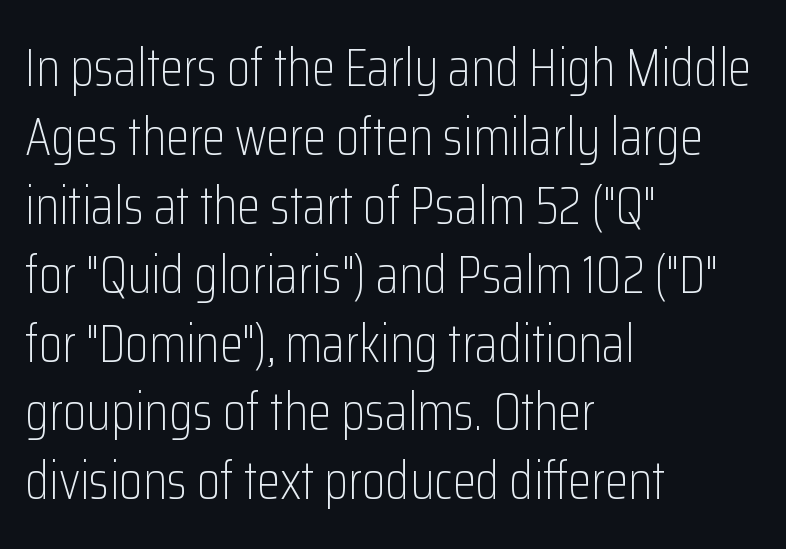
{"serif": "no", "italic": "no", "bold": "no", "weight": "light", "width": "condensed", "stroke_contrast": "low", "x_height": "medium", "monospaced": "no", "underline": "no", "align": "left", "line_spacing": "normal", "line_spacing_ratio": 1.3, "letter_spacing": "normal", "letter_spacing_em": 0.0, "glyph_px": 53}
